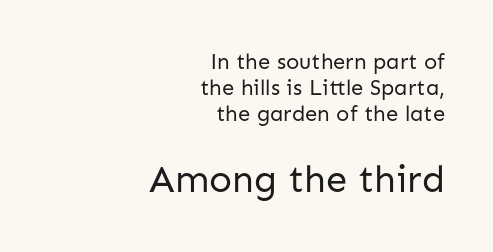
The image shows 38 px regular-weight sans-serif type, upright; set right-aligned, line spacing 1.18x, normal letter spacing, not underlined; the second (bottom) block is 1.73x larger; low stroke contrast and a medium x-height.
